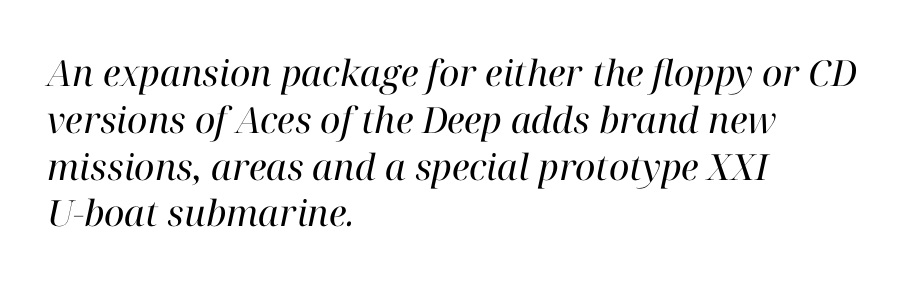
{"serif": "yes", "italic": "yes", "lean": "right", "slant_degrees": 12, "bold": "no", "weight": "regular", "width": "normal", "stroke_contrast": "high", "x_height": "medium", "monospaced": "no", "underline": "no", "align": "left", "line_spacing": "normal", "line_spacing_ratio": 1.3, "letter_spacing": "normal", "letter_spacing_em": 0.0, "glyph_px": 36}
